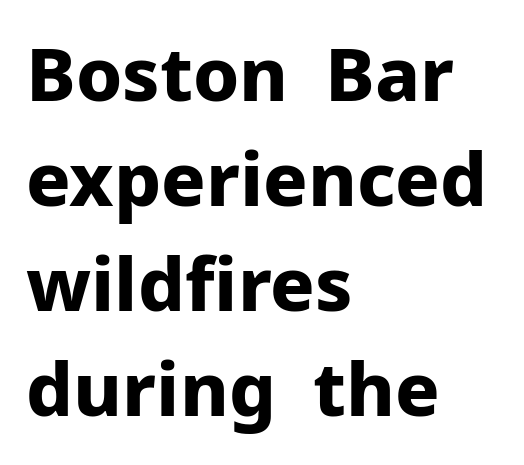
Q: Is the text bold? A: Yes.
Q: Is the text italic (slanted)? A: No, it is upright.
Q: Is the typeface a serif or a sans-serif typeface? A: Sans-serif.
Q: Is the text underlined? A: No.
Q: How is the paragraph aligned? A: Left-aligned.
Q: Is the spacing between letters normal or unusually wide? A: Normal.
Q: Is the spacing between lines tight, normal or loose? A: Normal.
Q: Width (condensed, normal, or wide)? A: Normal.
Q: Stroke contrast? A: Low.
Q: x-height? A: Medium.
Q: Monospaced? A: No.
